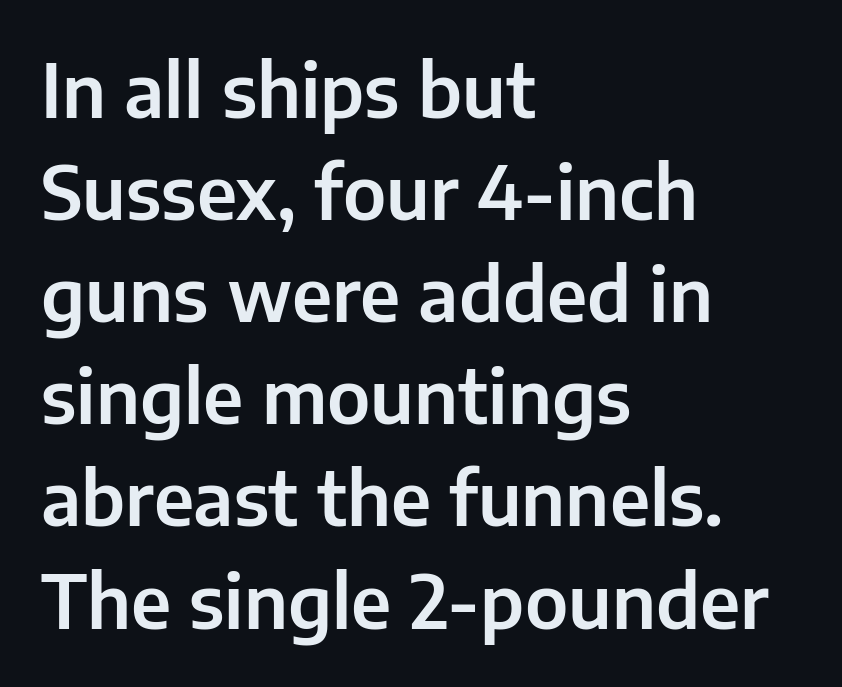
The image shows 74 px sans-serif type, upright; set left-aligned, normal line spacing (1.38x), normal letter spacing, not underlined; low stroke contrast and a medium x-height.
